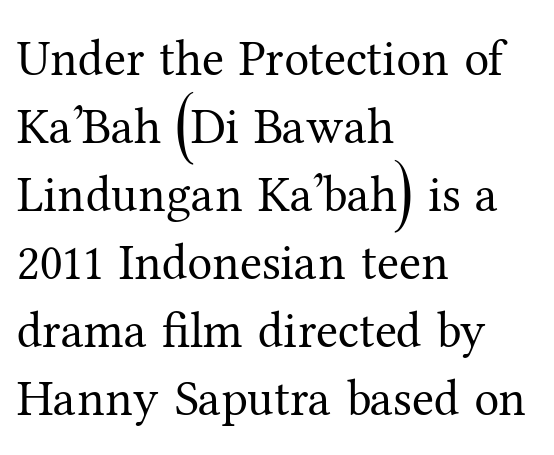
Q: Is the text bold? A: No.
Q: Is the text italic (slanted)? A: No, it is upright.
Q: Is the typeface a serif or a sans-serif typeface? A: Serif.
Q: Is the text underlined? A: No.
Q: How is the paragraph aligned? A: Left-aligned.
Q: Is the spacing between letters normal or unusually wide? A: Normal.
Q: Is the spacing between lines tight, normal or loose? A: Normal.
Q: Width (condensed, normal, or wide)? A: Normal.
Q: Stroke contrast? A: Medium.
Q: x-height? A: Medium.
Q: Monospaced? A: No.
